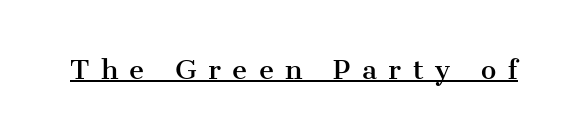
Q: Is the text italic (slanted)? A: No, it is upright.
Q: Is the text underlined? A: Yes.
Q: Is the spacing between letters normal or unusually wide? A: Unusually wide.
